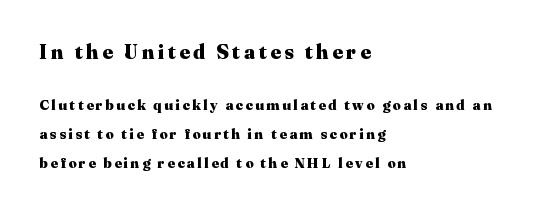
Q: Is the text bold? A: Yes.
Q: Is the text italic (slanted)? A: No, it is upright.
Q: Is the text underlined? A: No.
Q: How is the paragraph aligned? A: Left-aligned.
Q: Is the spacing between lines tight, normal or loose? A: Loose.
Q: Which block of text is set in a larger size, the first (top) or the second (bottom)? A: The first (top) one.
